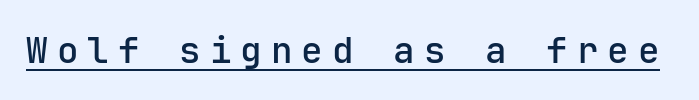
Q: Is the text bold? A: Semi-bold.
Q: Is the text italic (slanted)? A: No, it is upright.
Q: Is the typeface a serif or a sans-serif typeface? A: Sans-serif.
Q: Is the text underlined? A: Yes.
Q: Is the spacing between letters normal or unusually wide? A: Unusually wide.
Q: Width (condensed, normal, or wide)? A: Normal.
Q: Stroke contrast? A: Low.
Q: x-height? A: Medium.
